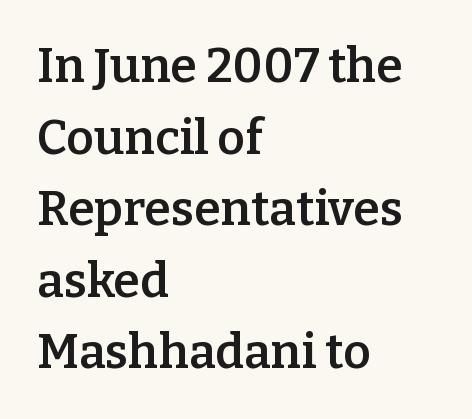
Q: Is the text bold? A: Semi-bold.
Q: Is the text italic (slanted)? A: No, it is upright.
Q: Is the typeface a serif or a sans-serif typeface? A: Serif.
Q: Is the text underlined? A: No.
Q: How is the paragraph aligned? A: Left-aligned.
Q: Is the spacing between letters normal or unusually wide? A: Normal.
Q: Is the spacing between lines tight, normal or loose? A: Normal.
Q: Width (condensed, normal, or wide)? A: Normal.
Q: Stroke contrast? A: Low.
Q: x-height? A: Medium.
Q: Monospaced? A: No.
